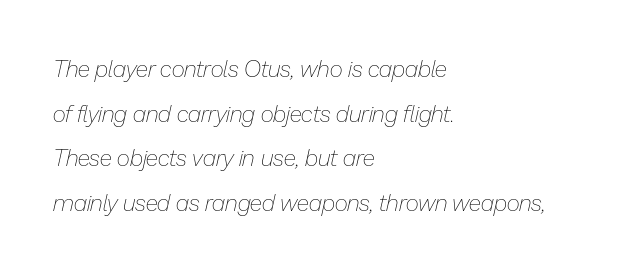
The image shows 23 px text type, italic (leaning right); set left-aligned, loose line spacing (1.94x), normal letter spacing, not underlined.
